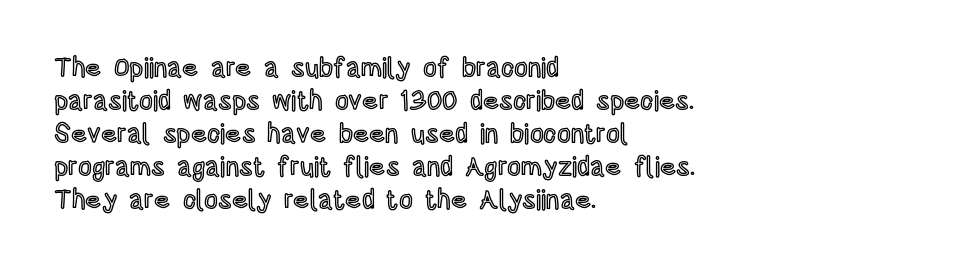
Q: Is the text italic (slanted)? A: No, it is upright.
Q: Is the text underlined? A: No.
Q: How is the paragraph aligned? A: Left-aligned.
Q: Is the spacing between letters normal or unusually wide? A: Normal.
